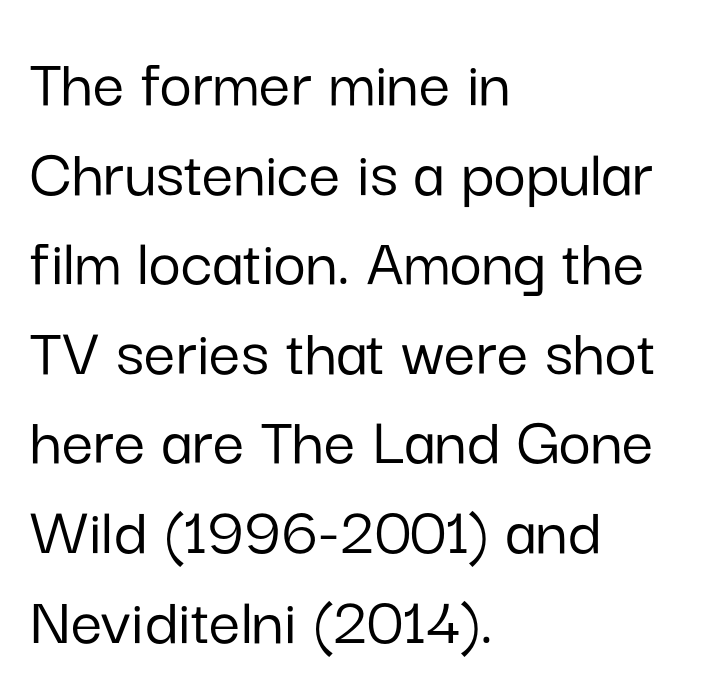
The image shows 70 px sans-serif type, upright; set left-aligned, normal line spacing (1.28x), normal letter spacing, not underlined; low stroke contrast and a medium x-height.
